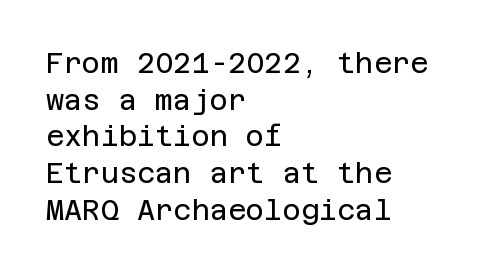
{"serif": "no", "italic": "no", "bold": "no", "weight": "regular", "width": "normal", "stroke_contrast": "low", "x_height": "large", "underline": "no", "align": "left", "line_spacing": "normal", "line_spacing_ratio": 1.31, "letter_spacing": "normal", "letter_spacing_em": 0.0, "glyph_px": 28}
